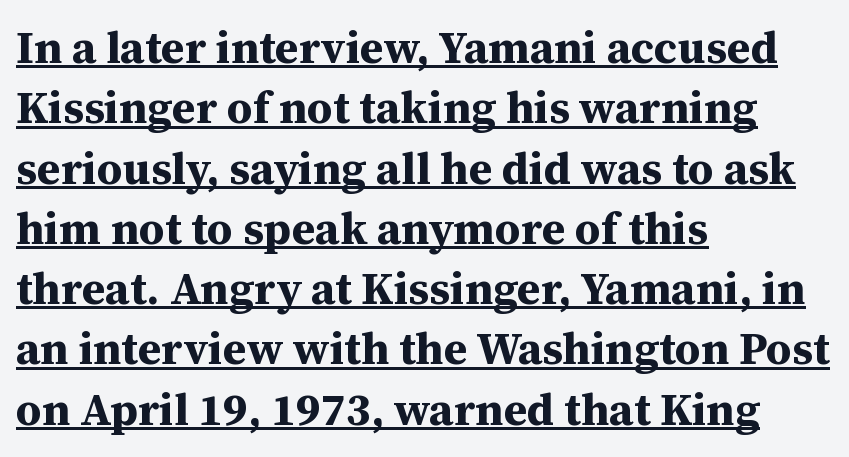
The image shows 45 px bold serif type, upright; set left-aligned, normal line spacing (1.34x), normal letter spacing, underlined; medium stroke contrast and a medium x-height.
